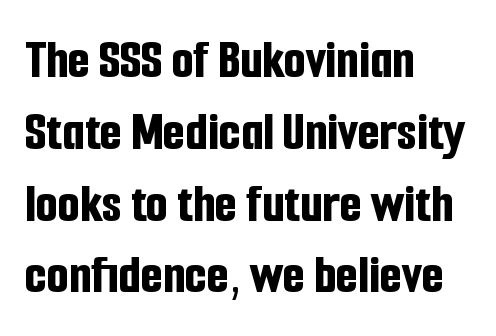
{"serif": "no", "italic": "no", "bold": "yes", "weight": "bold", "width": "condensed", "stroke_contrast": "low", "x_height": "medium", "monospaced": "no", "underline": "no", "align": "left", "line_spacing": "normal", "line_spacing_ratio": 1.26, "letter_spacing": "normal", "letter_spacing_em": 0.0, "glyph_px": 57}
